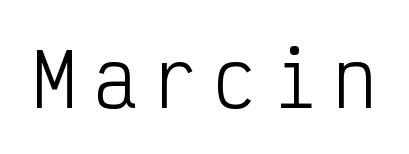
The image shows 73 px light, condensed sans-serif type, upright, monospaced; set unusually wide letter spacing (+0.22 em), not underlined; low stroke contrast and a medium x-height.
